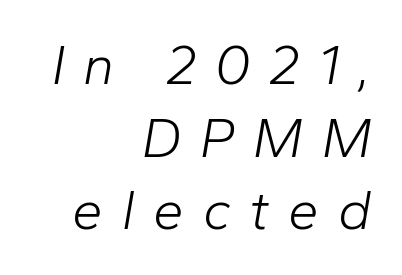
The font's italic variant was chosen for this text. Horizontal bands of white between lines are of average thickness. The glyphs are unaccompanied by any horizontal stroke below them. Layout note: lines flush right.
